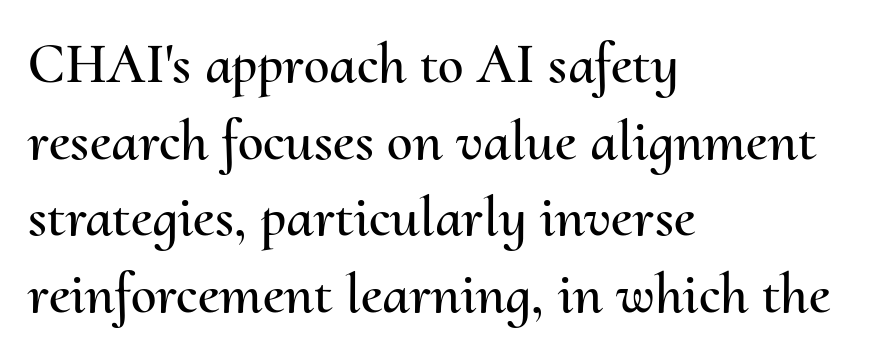
Q: Is the text italic (slanted)? A: No, it is upright.
Q: Is the text underlined? A: No.
Q: How is the paragraph aligned? A: Left-aligned.
Q: Is the spacing between letters normal or unusually wide? A: Normal.
Q: Is the spacing between lines tight, normal or loose? A: Normal.
Q: Width (condensed, normal, or wide)? A: Normal.
Q: Stroke contrast? A: Medium.
Q: x-height? A: Small.
Q: Monospaced? A: No.
